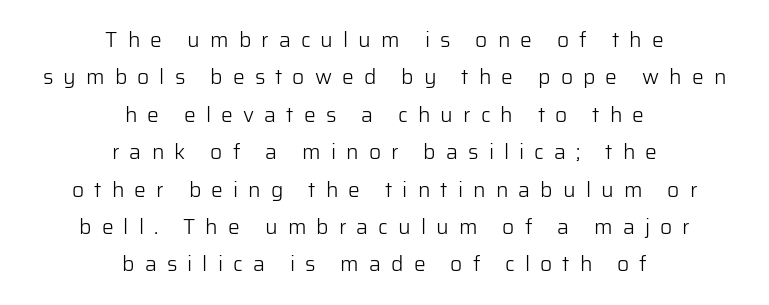
{"italic": "no", "bold": "no", "underline": "no", "align": "center", "line_spacing_ratio": 1.78, "letter_spacing": "wide", "letter_spacing_em": 0.48, "glyph_px": 21}
